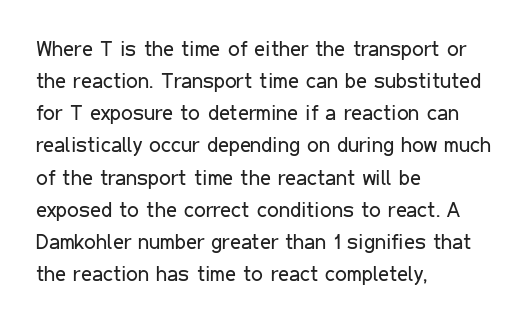
Is the block centered? No — it sits flush against the left margin. Honestly, the row spacing looks completely unremarkable. Check under the words: just untouched page. Ascenders rise straight up at ninety degrees. Nobody touched the tracking dial on this one.
